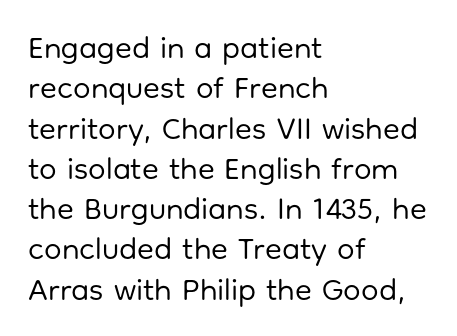
The image shows 31 px regular-weight sans-serif type, upright; set left-aligned, normal line spacing (1.3x), normal letter spacing, not underlined; low stroke contrast and a medium x-height.
